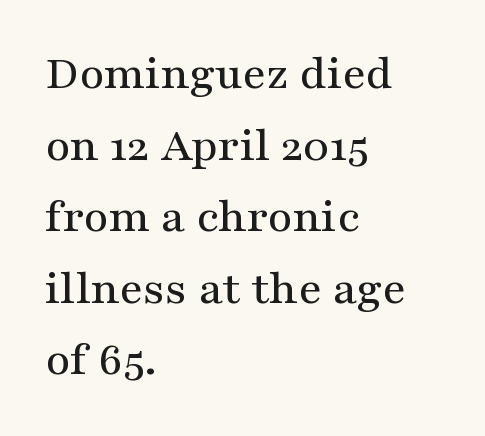
Q: Is the text italic (slanted)? A: No, it is upright.
Q: Is the typeface a serif or a sans-serif typeface? A: Serif.
Q: Is the text underlined? A: No.
Q: How is the paragraph aligned? A: Left-aligned.
Q: Is the spacing between letters normal or unusually wide? A: Normal.
Q: Is the spacing between lines tight, normal or loose? A: Normal.
Q: Width (condensed, normal, or wide)? A: Wide.
Q: Stroke contrast? A: Medium.
Q: x-height? A: Medium.
Q: Monospaced? A: No.
